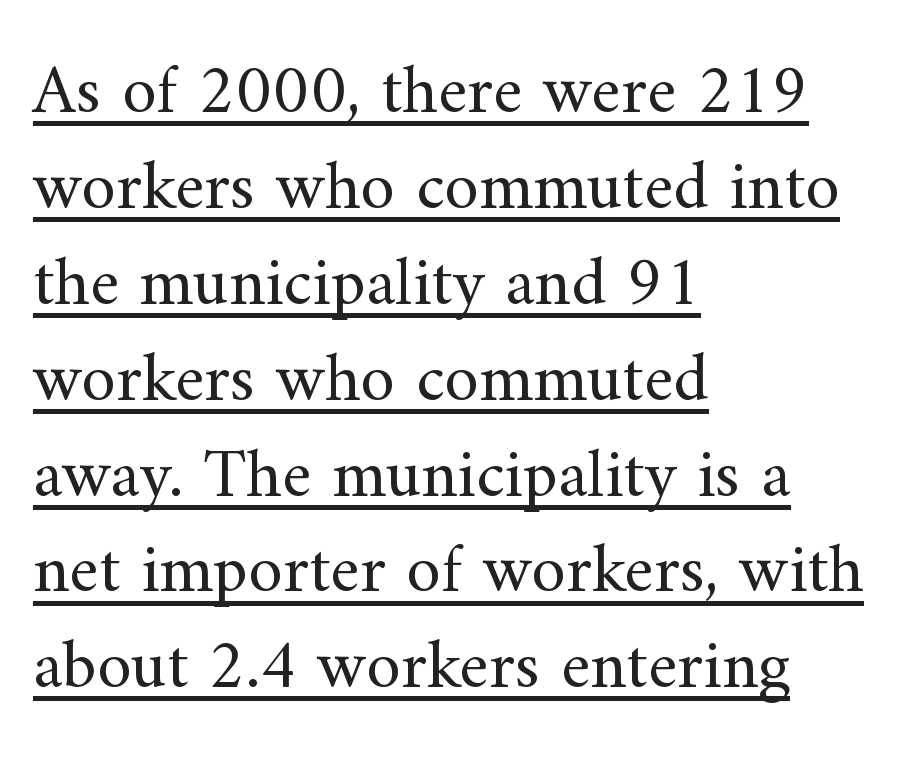
The designer went with a serif here, giving each stem small feet. The letters stand upright; this is a roman face. Is the letter spacing exaggerated? No — it looks like the ordinary default. The face used here is proportionally spaced, like ordinary book or web type.
